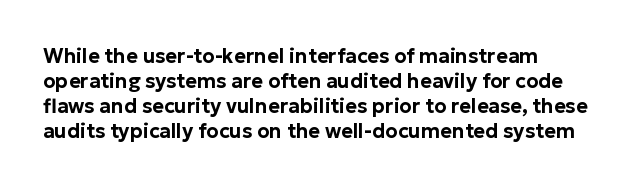
Q: Is the text italic (slanted)? A: No, it is upright.
Q: Is the text underlined? A: No.
Q: How is the paragraph aligned? A: Left-aligned.
Q: Is the spacing between letters normal or unusually wide? A: Normal.
Q: Is the spacing between lines tight, normal or loose? A: Normal.
